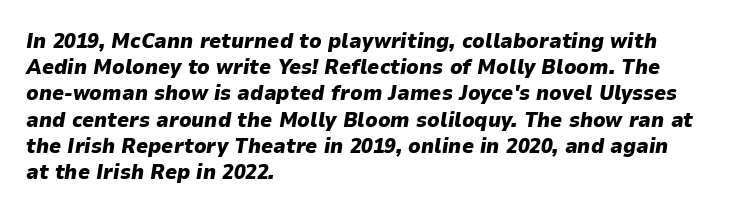
Q: Is the text bold? A: Yes.
Q: Is the text italic (slanted)? A: Yes, it leans right by about 9 degrees.
Q: Is the text underlined? A: No.
Q: How is the paragraph aligned? A: Left-aligned.
Q: Is the spacing between letters normal or unusually wide? A: Normal.
Q: Is the spacing between lines tight, normal or loose? A: Normal.
